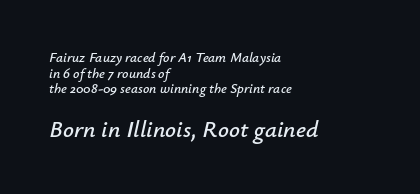
The image shows 24 px text type, italic (leaning right); set left-aligned, tight line spacing (1.12x), normal letter spacing, not underlined; the second (bottom) block is 1.71x larger.
